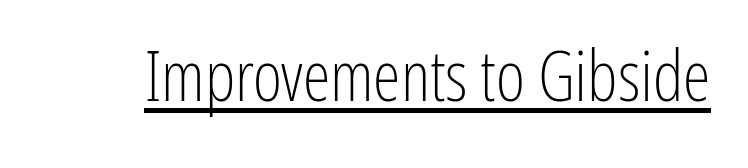
{"serif": "no", "italic": "no", "bold": "no", "weight": "light", "width": "condensed", "stroke_contrast": "low", "x_height": "medium", "monospaced": "no", "underline": "yes", "letter_spacing": "normal", "letter_spacing_em": 0.0, "glyph_px": 70}
